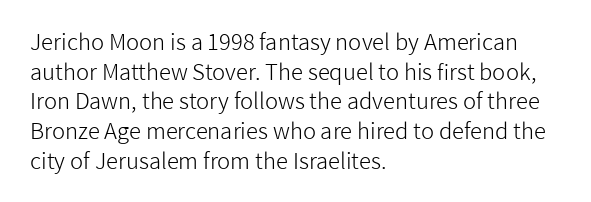
Unmarked baselines from the first word to the last. The designer left line spacing at the default. The rendering anchors every line to the left-hand side. The gaps between neighbouring characters are ordinary and unremarkable. The type sits square on the baseline with zero lean.
